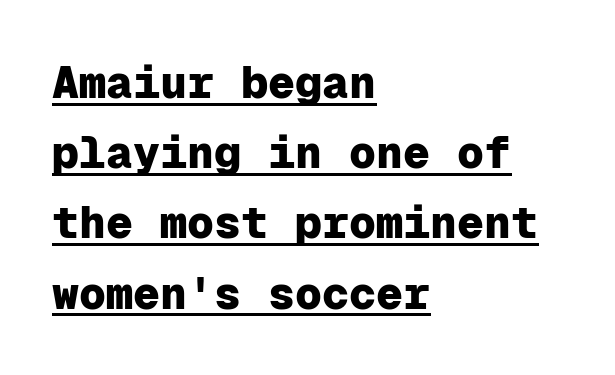
Q: Is the text bold? A: Yes.
Q: Is the text italic (slanted)? A: No, it is upright.
Q: Is the typeface a serif or a sans-serif typeface? A: Sans-serif.
Q: Is the text underlined? A: Yes.
Q: How is the paragraph aligned? A: Left-aligned.
Q: Is the spacing between letters normal or unusually wide? A: Normal.
Q: Is the spacing between lines tight, normal or loose? A: Normal.
Q: Width (condensed, normal, or wide)? A: Normal.
Q: Stroke contrast? A: Low.
Q: x-height? A: Medium.
Q: Monospaced? A: Yes.
